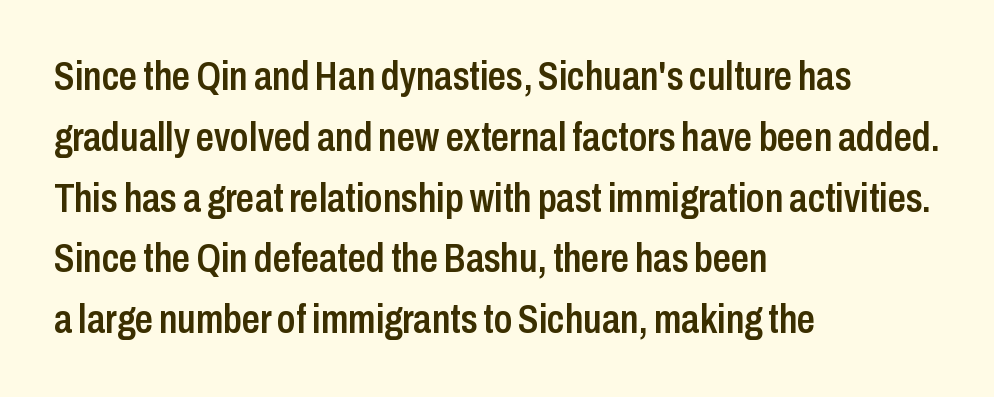
Short and long lines alike share a common starting point at left. The lettering stays uniformly vertical, giving the passage a roman look. The designer went with a sans here, leaving each stem footless. The passage shown stacks its lines at a standard gap. Slightly chunky letters — semibold, I'd say, not full bold. Nobody touched the tracking dial on this one.
